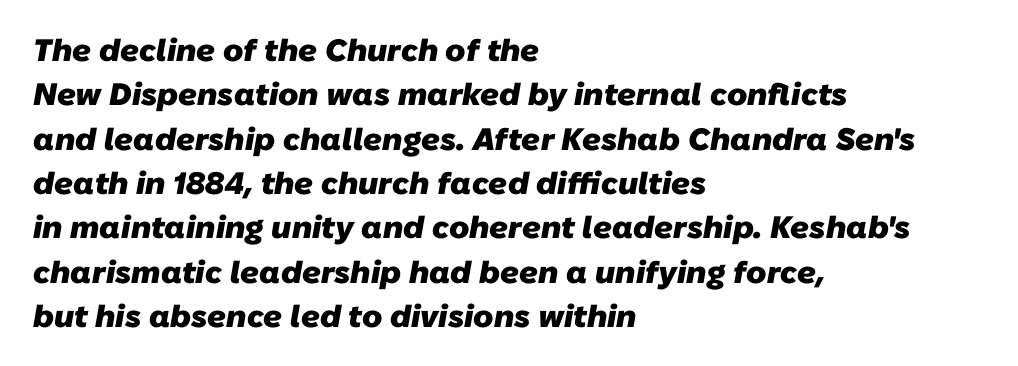
The image shows 31 px heavy sans-serif type; set left-aligned, normal line spacing (1.43x), normal letter spacing, not underlined; low stroke contrast and a medium x-height.
